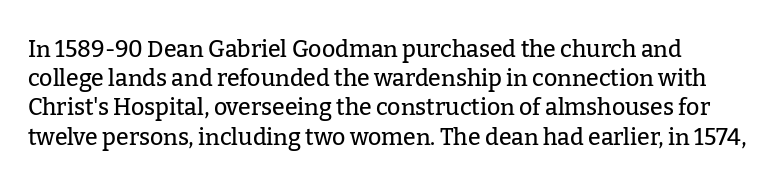
{"italic": "no", "underline": "no", "align": "left", "line_spacing": "normal", "line_spacing_ratio": 1.27, "letter_spacing": "normal", "letter_spacing_em": 0.0, "glyph_px": 23}
